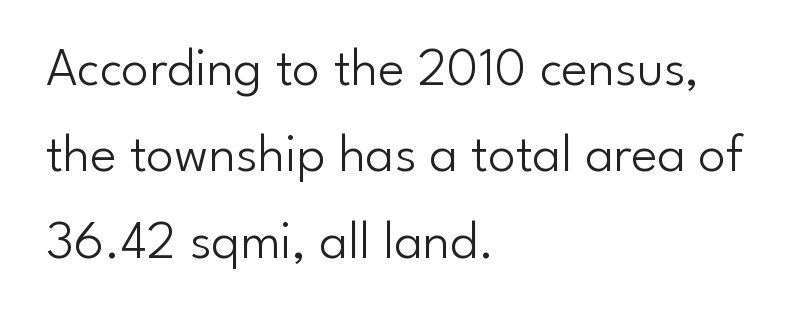
{"serif": "no", "italic": "no", "bold": "no", "weight": "light", "width": "normal", "stroke_contrast": "low", "x_height": "small", "monospaced": "no", "underline": "no", "align": "left", "line_spacing": "normal", "line_spacing_ratio": 1.57, "letter_spacing": "normal", "letter_spacing_em": 0.0, "glyph_px": 55}
